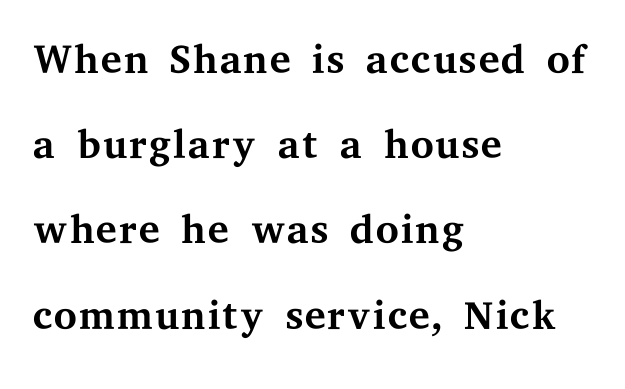
Notice how the passage keeps a crisp vertical edge on the left only. Plain, unruled lines of type. The designer left line spacing at the default. It's the straight-up-and-down kind of type. Vertical stems look standard width or narrower in stroke.
